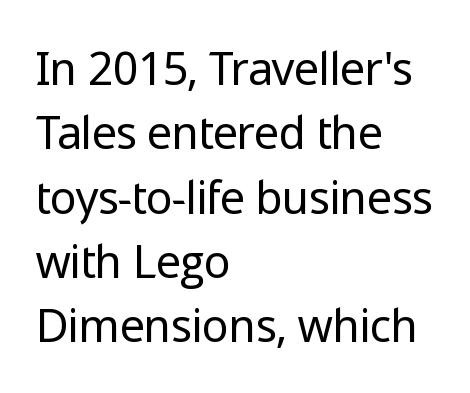
Q: Is the text bold? A: No.
Q: Is the text italic (slanted)? A: No, it is upright.
Q: Is the typeface a serif or a sans-serif typeface? A: Sans-serif.
Q: Is the text underlined? A: No.
Q: How is the paragraph aligned? A: Left-aligned.
Q: Is the spacing between letters normal or unusually wide? A: Normal.
Q: Is the spacing between lines tight, normal or loose? A: Normal.
Q: Width (condensed, normal, or wide)? A: Normal.
Q: Stroke contrast? A: Low.
Q: x-height? A: Medium.
Q: Monospaced? A: No.
